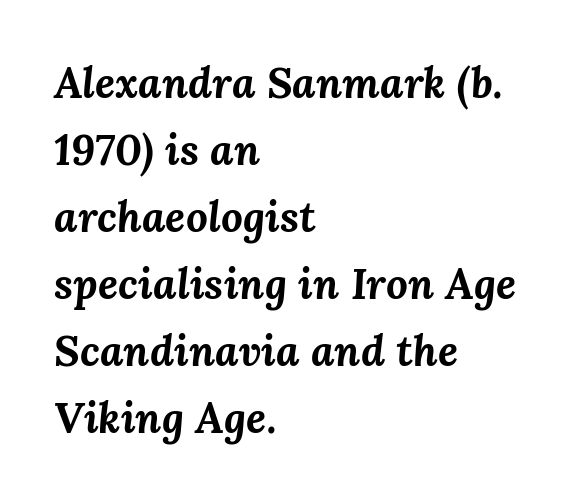
The line-height multiplier appears to be the usual default. The rendering keeps characters at their native spacing. Do the characters align in a grid? No, the font is proportional. Set as a true bold cut, around the 700 mark. Every character sits at an angle, as italics do.
